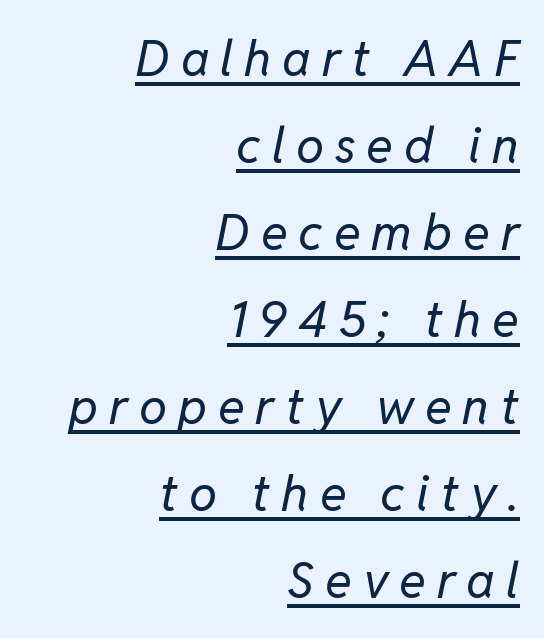
Summary of weight: not heavy and not bold. This sample uses expanded letter spacing, leaving extra air between glyphs. When letters slant like this, we call the style italic. Is this a fixed-width face? No — the glyphs have proportional, varying widths. Line endings align vertically; line beginnings do not.
